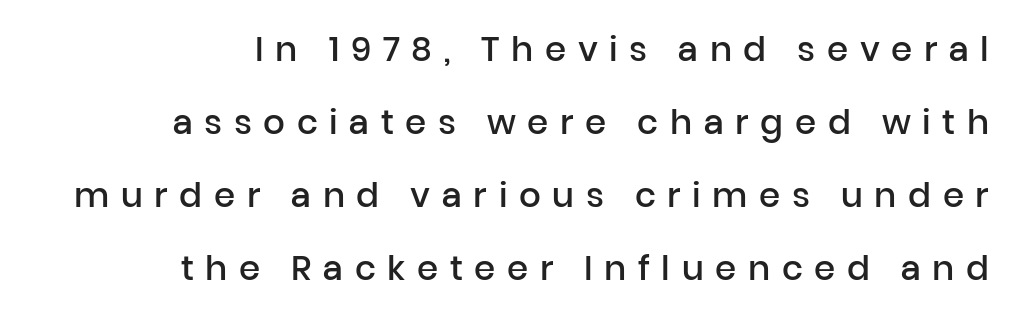
Q: Is the text bold? A: Semi-bold.
Q: Is the text italic (slanted)? A: No, it is upright.
Q: Is the typeface a serif or a sans-serif typeface? A: Sans-serif.
Q: Is the text underlined? A: No.
Q: How is the paragraph aligned? A: Right-aligned.
Q: Is the spacing between letters normal or unusually wide? A: Unusually wide.
Q: Is the spacing between lines tight, normal or loose? A: Loose.
Q: Width (condensed, normal, or wide)? A: Normal.
Q: Stroke contrast? A: Low.
Q: x-height? A: Medium.
Q: Monospaced? A: No.
